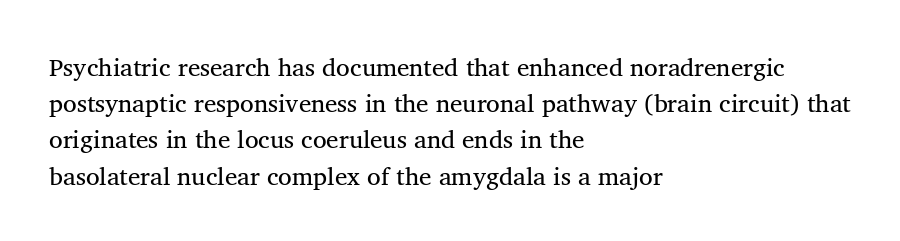
The cut favours lightness, reaching ordinary text weight at its darkest. Left-aligned paragraph, ragged on the right. There is no visible air inserted between adjacent glyphs. Has an underline been added? It has not. Upright lettering throughout. Leading matches the norm, producing a regular column.
